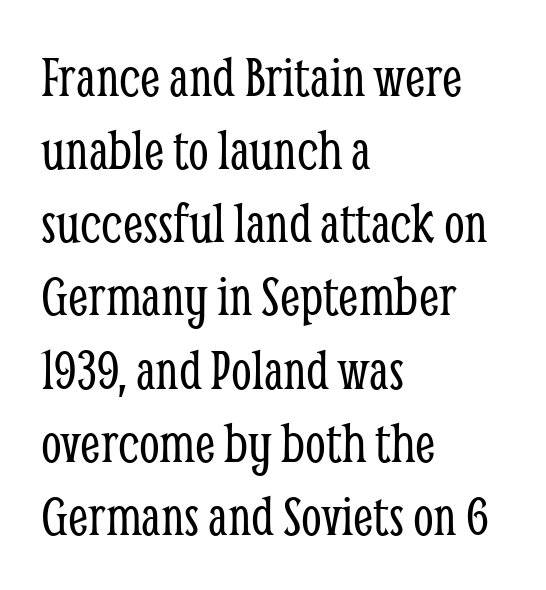
Think of a printed novel: that variable character pitch is what you see here. No chunkiness to these letters — they're not bold. Where is the straight margin? On the left. Caption: standard tracking, unaltered. Each row of text sits above clean, open space.
